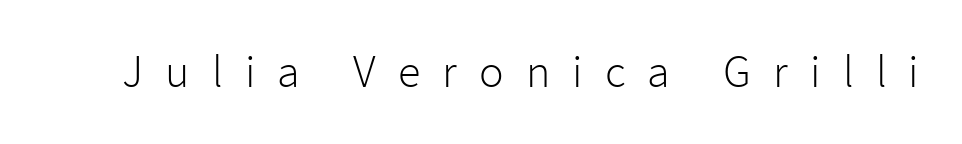
The image shows 46 px light sans-serif type, upright; set unusually wide letter spacing (+0.48 em), not underlined; low stroke contrast and a medium x-height.
